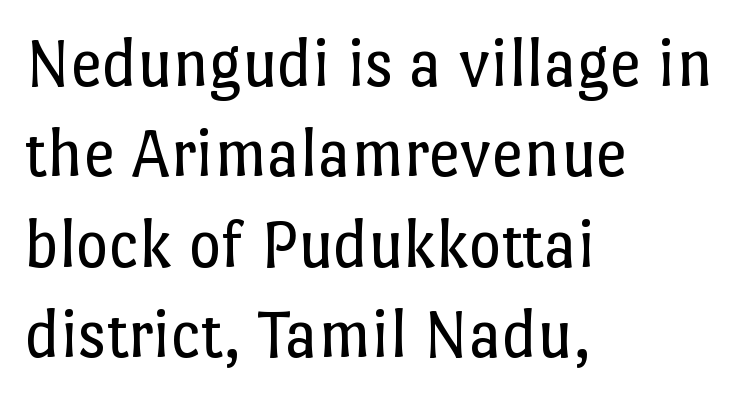
The image shows 70 px regular-weight type, upright; set left-aligned, normal line spacing (1.29x), normal letter spacing, not underlined; low stroke contrast and a medium x-height.
